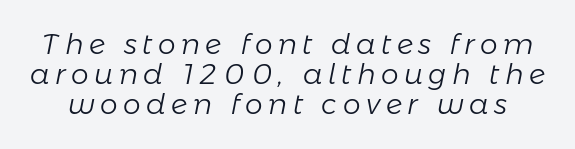
Q: Is the text bold? A: No.
Q: Is the text italic (slanted)? A: Yes, it leans right by about 11 degrees.
Q: Is the text underlined? A: No.
Q: Is the spacing between letters normal or unusually wide? A: Unusually wide.
Q: Is the spacing between lines tight, normal or loose? A: Tight.
Q: Width (condensed, normal, or wide)? A: Normal.
Q: Stroke contrast? A: Low.
Q: x-height? A: Medium.
Q: Monospaced? A: No.
